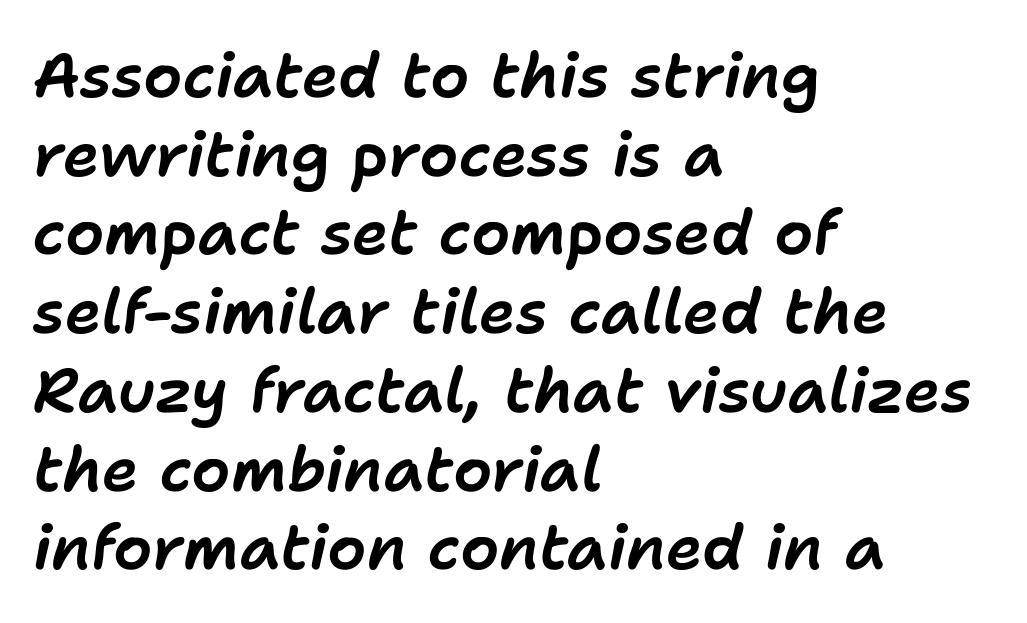
{"italic": "yes", "lean": "right", "slant_degrees": 11, "width": "normal", "stroke_contrast": "low", "x_height": "medium", "monospaced": "no", "underline": "no", "align": "left", "line_spacing": "normal", "line_spacing_ratio": 1.27, "letter_spacing": "normal", "letter_spacing_em": 0.0, "glyph_px": 62}
